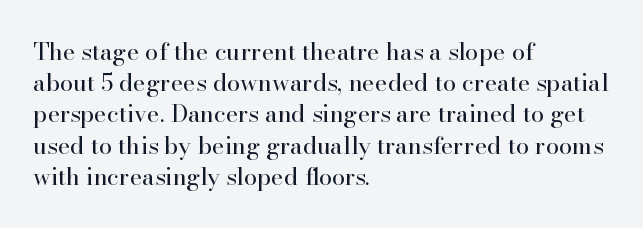
{"italic": "no", "bold": "no", "underline": "no", "align": "left", "line_spacing": "normal", "line_spacing_ratio": 1.3, "letter_spacing": "normal", "letter_spacing_em": 0.0, "glyph_px": 24}
